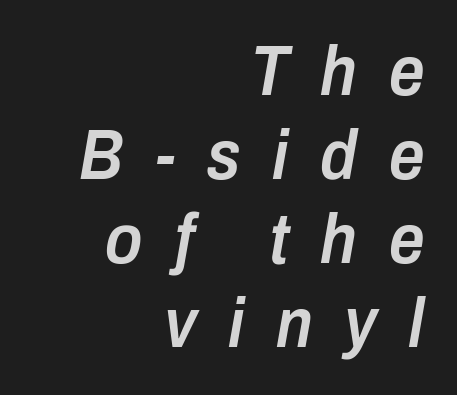
The image shows 70 px semibold, condensed type, italic (leaning right); set right-aligned, line spacing 1.2x, unusually wide letter spacing (+0.45 em), not underlined; low stroke contrast and a medium x-height.
